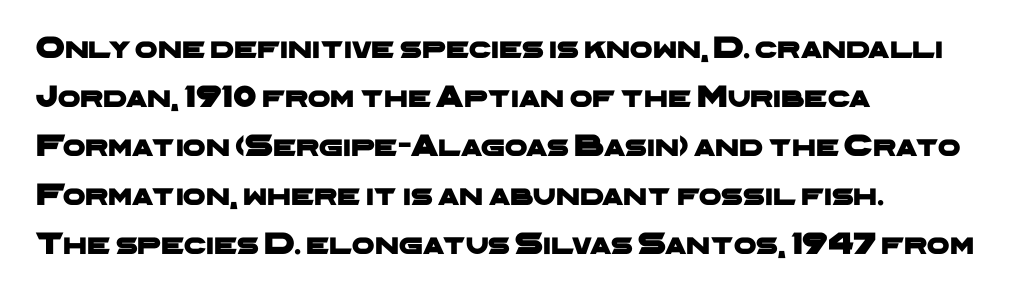
Beneath every word, the page is bare. Each new line begins a customary step beneath the previous one. Tracking here is standard; glyphs follow each other at the usual distance. Each letter keeps its own natural width here, so spacing adapts to shape.
